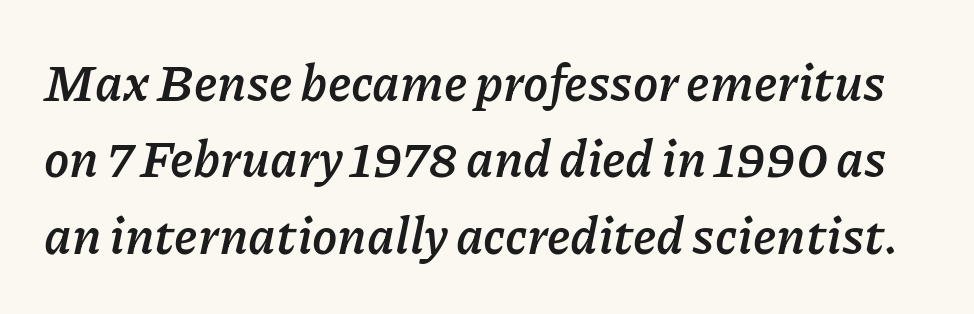
Q: Is the text bold? A: Yes.
Q: Is the text italic (slanted)? A: Yes, it leans right by about 11 degrees.
Q: Is the text underlined? A: No.
Q: Is the spacing between letters normal or unusually wide? A: Normal.
Q: Is the spacing between lines tight, normal or loose? A: Normal.
Q: Width (condensed, normal, or wide)? A: Normal.
Q: Stroke contrast? A: Low.
Q: x-height? A: Medium.
Q: Monospaced? A: No.
